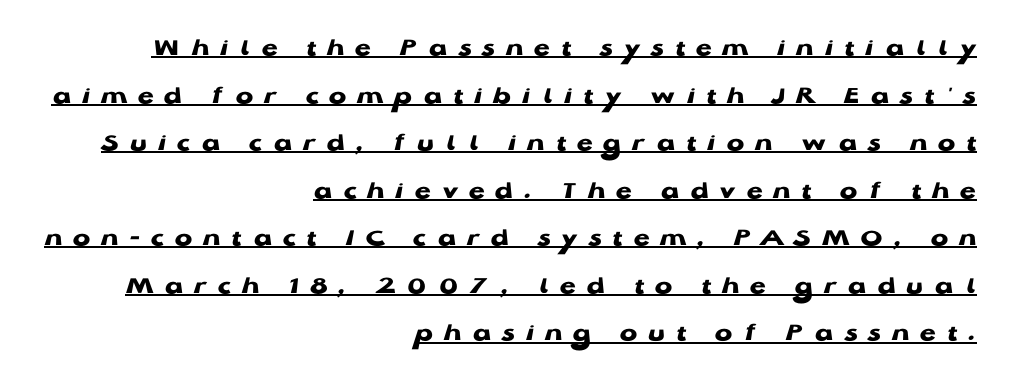
The image shows 26 px bold type, upright; set right-aligned, line spacing 1.83x, unusually wide letter spacing (+0.42 em), underlined.
